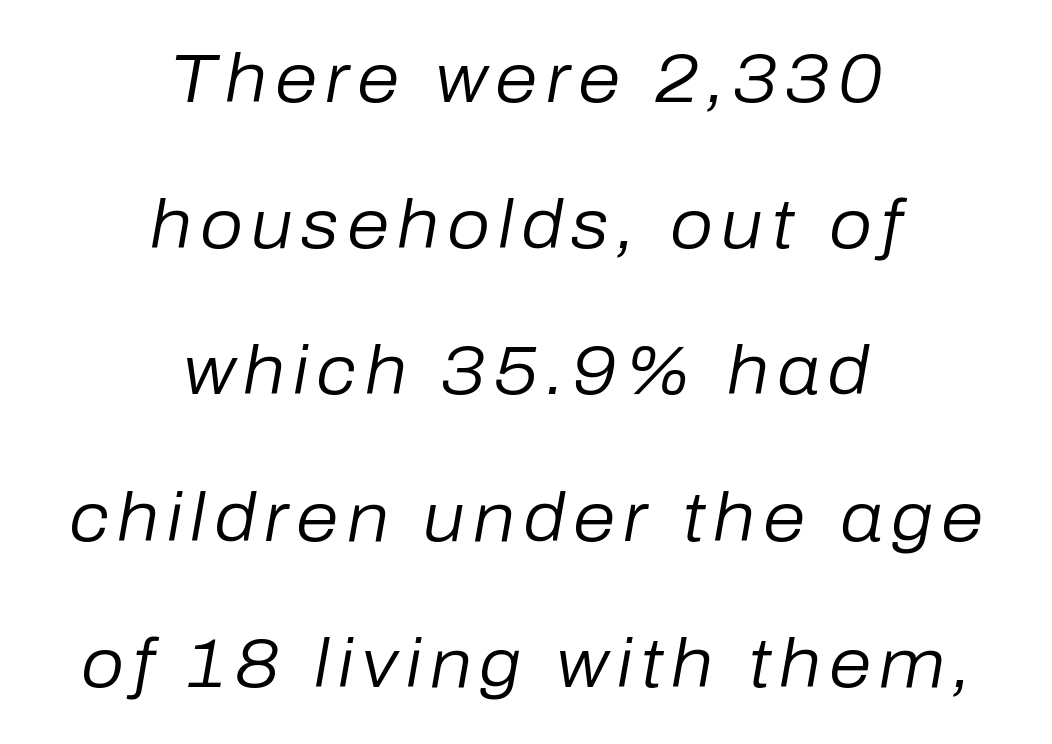
The image shows 68 px regular-weight type, italic (leaning right); set centered, loose line spacing (2.15x), not underlined; low stroke contrast and a medium x-height.
